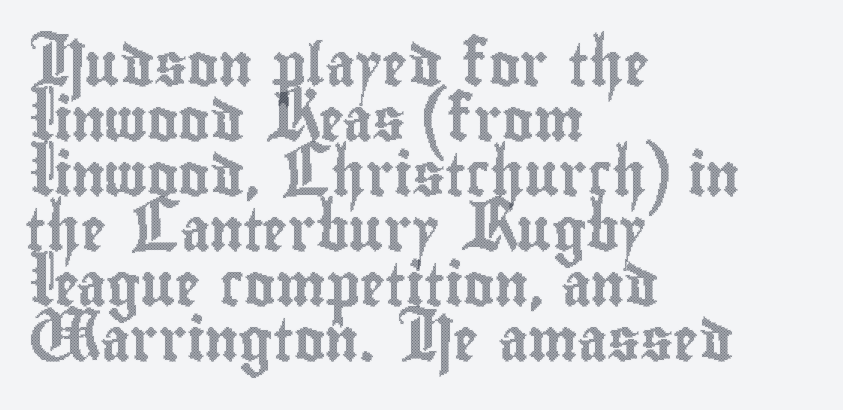
Q: Is the text italic (slanted)? A: No, it is upright.
Q: Is the text underlined? A: No.
Q: How is the paragraph aligned? A: Left-aligned.
Q: Is the spacing between letters normal or unusually wide? A: Normal.
Q: Is the spacing between lines tight, normal or loose? A: Normal.
Q: Width (condensed, normal, or wide)? A: Condensed.
Q: x-height? A: Small.
Q: Monospaced? A: No.
